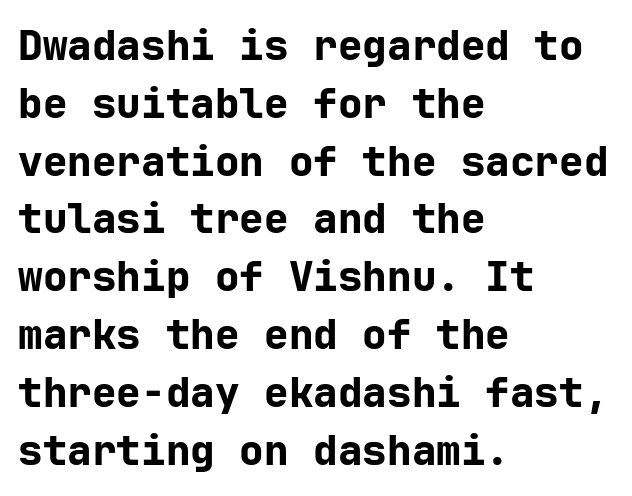
Unlike italic type, these characters show no tilt at all. Look at the stroke-to-counter ratio: heavy, a bold. The typeface chosen for these lines omits serifs. Underlining? Definitely not there.
